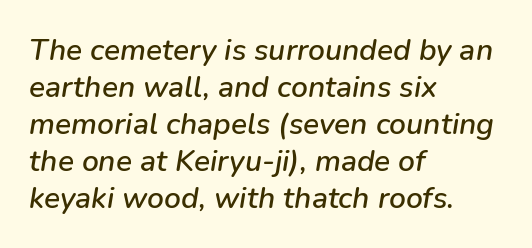
Q: Is the text italic (slanted)? A: Yes, it leans right by about 9 degrees.
Q: Is the text underlined? A: No.
Q: How is the paragraph aligned? A: Left-aligned.
Q: Is the spacing between letters normal or unusually wide? A: Normal.
Q: Width (condensed, normal, or wide)? A: Normal.
Q: Stroke contrast? A: Low.
Q: x-height? A: Medium.
Q: Monospaced? A: No.
